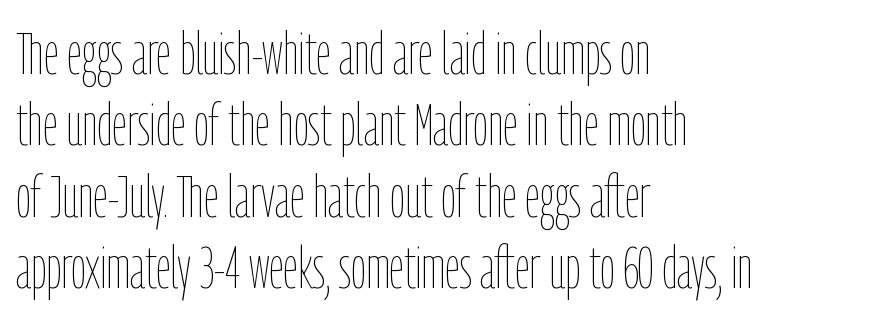
Q: Is the text bold? A: No.
Q: Is the text italic (slanted)? A: No, it is upright.
Q: Is the text underlined? A: No.
Q: How is the paragraph aligned? A: Left-aligned.
Q: Is the spacing between letters normal or unusually wide? A: Normal.
Q: Width (condensed, normal, or wide)? A: Condensed.
Q: Stroke contrast? A: Low.
Q: x-height? A: Medium.
Q: Monospaced? A: No.
